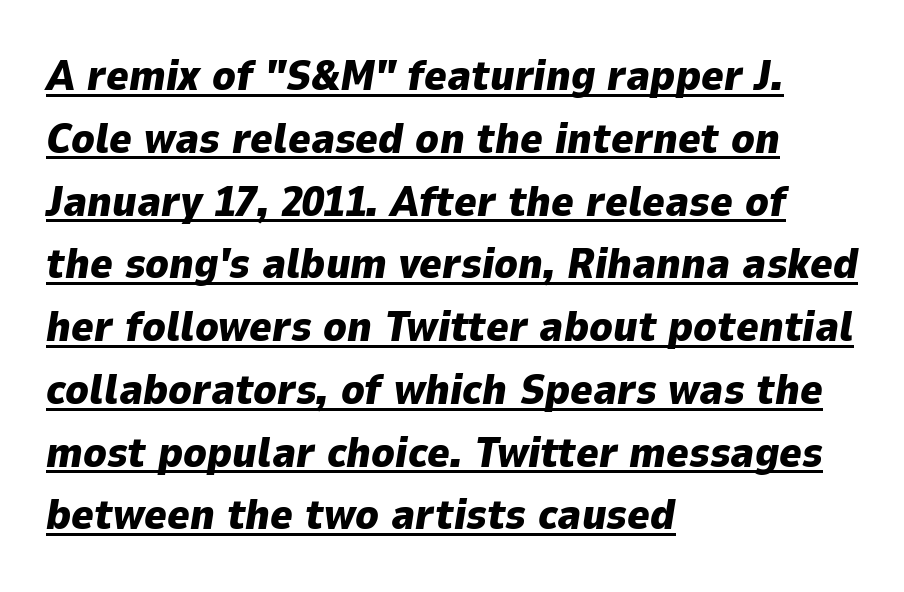
{"italic": "yes", "lean": "right", "slant_degrees": 9, "bold": "yes", "weight": "heavy", "width": "normal", "stroke_contrast": "low", "x_height": "medium", "monospaced": "no", "underline": "yes", "align": "left", "line_spacing": "normal", "line_spacing_ratio": 1.46, "letter_spacing": "normal", "letter_spacing_em": 0.0, "glyph_px": 43}
